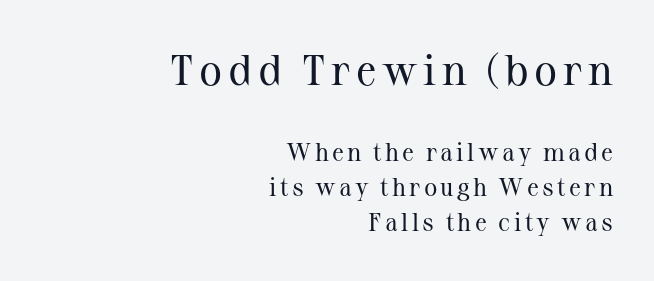
Anything drawn beneath the words? Only blank space. Varying glyph widths throughout — classic text-font behaviour. The rendering uses a moderate line-height, typical for paragraphs. Do the letters lean? They stand straight. The typeface chosen for these lines features serifs.
